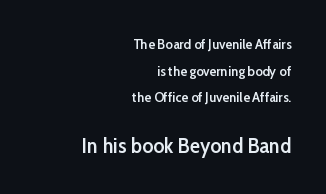
The image shows 21 px text type, upright; set right-aligned, loose line spacing (1.9x), normal letter spacing, not underlined; the second (bottom) block is 1.5x larger.
